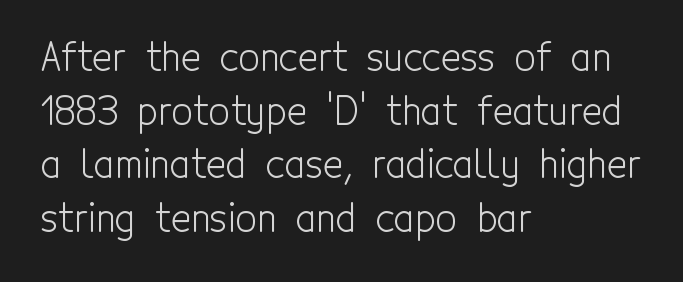
The image shows 38 px light, condensed sans-serif type, upright; set left-aligned, normal line spacing (1.41x), normal letter spacing, not underlined; a medium x-height.
